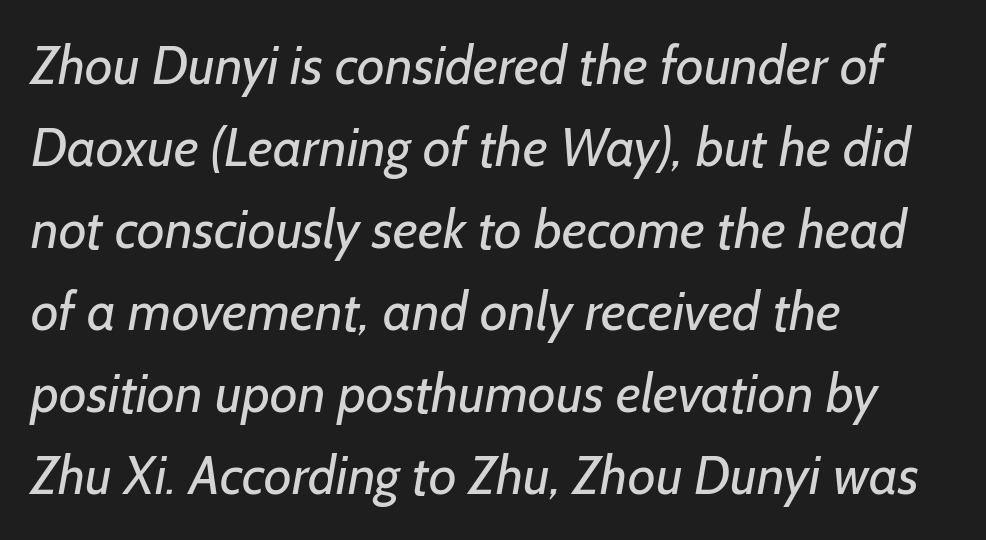
Q: Is the text bold? A: No.
Q: Is the typeface a serif or a sans-serif typeface? A: Sans-serif.
Q: Is the text underlined? A: No.
Q: How is the paragraph aligned? A: Left-aligned.
Q: Is the spacing between letters normal or unusually wide? A: Normal.
Q: Is the spacing between lines tight, normal or loose? A: Normal.
Q: Width (condensed, normal, or wide)? A: Normal.
Q: Stroke contrast? A: Low.
Q: x-height? A: Medium.
Q: Monospaced? A: No.
